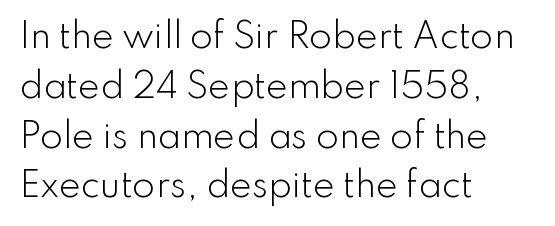
Note the varied advance widths — an 'i' is clearly narrower than an 'm'. The designer left line spacing at the default. Line starts are locked; line ends wander. Descender tails drop into unmarked territory. The letters stand upright; this is a roman face. The type is set solid horizontally, with unmodified tracking.
